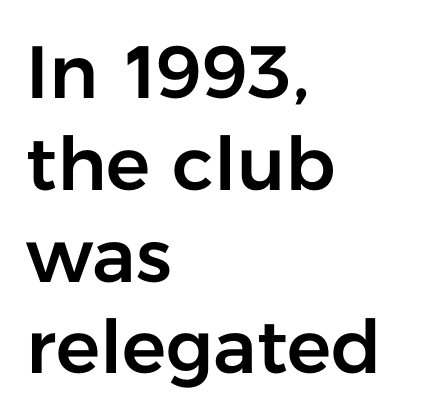
Q: Is the text italic (slanted)? A: No, it is upright.
Q: Is the typeface a serif or a sans-serif typeface? A: Sans-serif.
Q: Is the text underlined? A: No.
Q: How is the paragraph aligned? A: Left-aligned.
Q: Is the spacing between letters normal or unusually wide? A: Normal.
Q: Width (condensed, normal, or wide)? A: Normal.
Q: Stroke contrast? A: Low.
Q: x-height? A: Medium.
Q: Monospaced? A: No.
